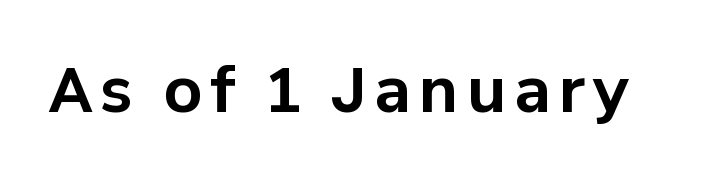
Q: Is the text bold? A: Yes.
Q: Is the text italic (slanted)? A: No, it is upright.
Q: Is the typeface a serif or a sans-serif typeface? A: Sans-serif.
Q: Is the text underlined? A: No.
Q: Width (condensed, normal, or wide)? A: Normal.
Q: Stroke contrast? A: Low.
Q: x-height? A: Medium.
Q: Monospaced? A: No.
